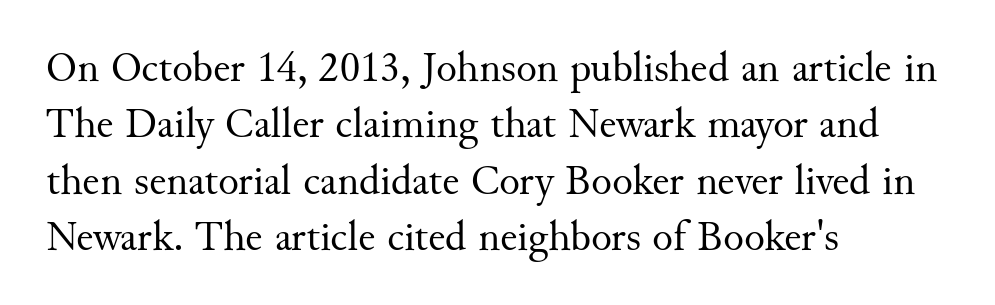
Is this a heavy cut? Hardly; it is regular or lighter. Here the designer chose a conventional face with non-uniform glyph widths. The designer went with a serif here, giving each stem small feet. Caption: standard tracking, unaltered.
